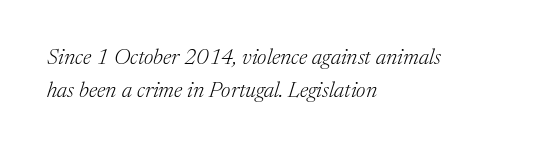
{"italic": "yes", "lean": "right", "slant_degrees": 17, "bold": "no", "underline": "no", "align": "left", "line_spacing": "normal", "line_spacing_ratio": 1.51, "letter_spacing": "normal", "letter_spacing_em": 0.0, "glyph_px": 22}
